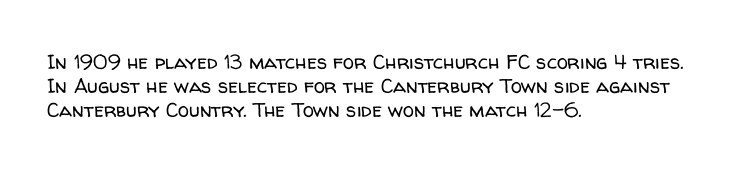
{"italic": "no", "bold": "no", "underline": "no", "align": "left", "line_spacing_ratio": 1.21, "letter_spacing": "normal", "letter_spacing_em": 0.0, "glyph_px": 20}
